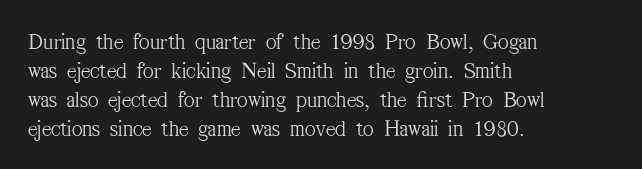
The image shows 23 px text type, upright; set left-aligned, normal line spacing (1.26x), normal letter spacing, not underlined.
